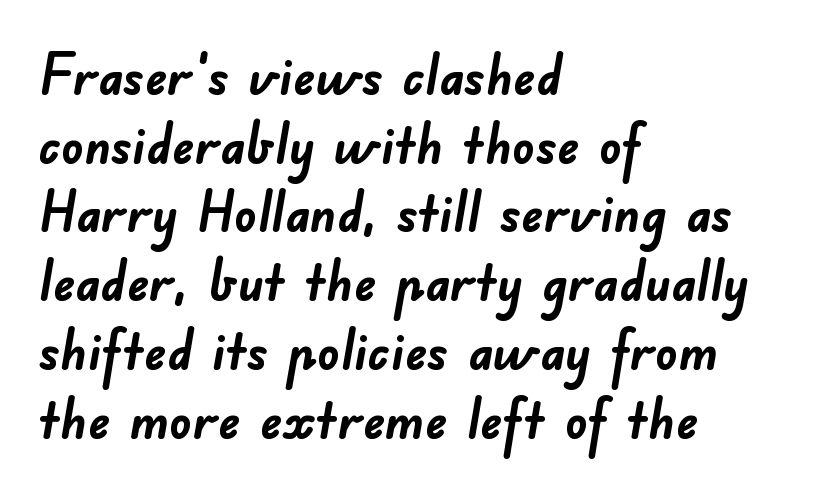
Q: Is the text bold? A: Yes.
Q: Is the typeface a serif or a sans-serif typeface? A: Sans-serif.
Q: Is the text underlined? A: No.
Q: How is the paragraph aligned? A: Left-aligned.
Q: Is the spacing between letters normal or unusually wide? A: Normal.
Q: Is the spacing between lines tight, normal or loose? A: Normal.
Q: Width (condensed, normal, or wide)? A: Normal.
Q: Stroke contrast? A: Low.
Q: x-height? A: Small.
Q: Monospaced? A: No.
